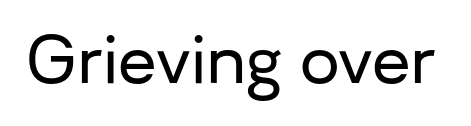
{"serif": "no", "italic": "no", "width": "normal", "stroke_contrast": "low", "x_height": "medium", "monospaced": "no", "underline": "no", "letter_spacing": "normal", "letter_spacing_em": 0.0, "glyph_px": 63}
